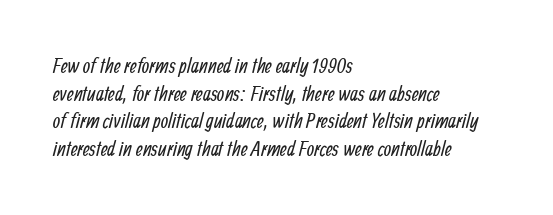
Q: Is the text bold? A: No.
Q: Is the text underlined? A: No.
Q: How is the paragraph aligned? A: Left-aligned.
Q: Is the spacing between letters normal or unusually wide? A: Normal.
Q: Is the spacing between lines tight, normal or loose? A: Normal.
